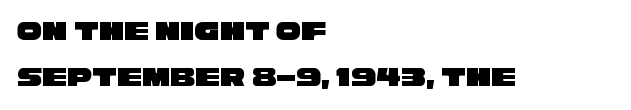
The image shows 28 px wide sans-serif type; set left-aligned, normal line spacing (1.66x), normal letter spacing, not underlined; low stroke contrast and a large x-height.
